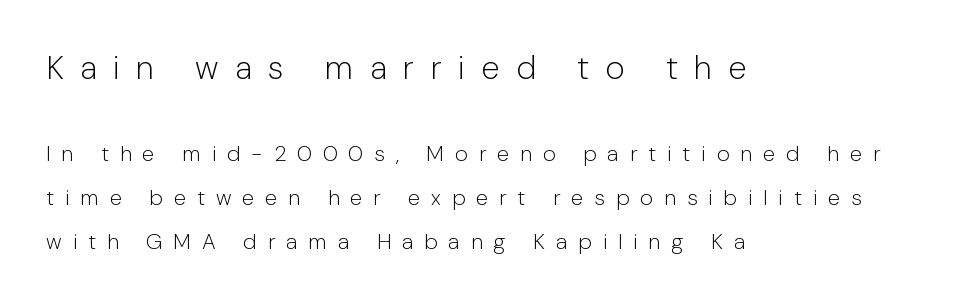
The image shows 33 px light sans-serif type, upright; set left-aligned, loose line spacing (2.01x), unusually wide letter spacing (+0.5 em), not underlined; the first (top) block is 1.5x larger; low stroke contrast and a medium x-height.
